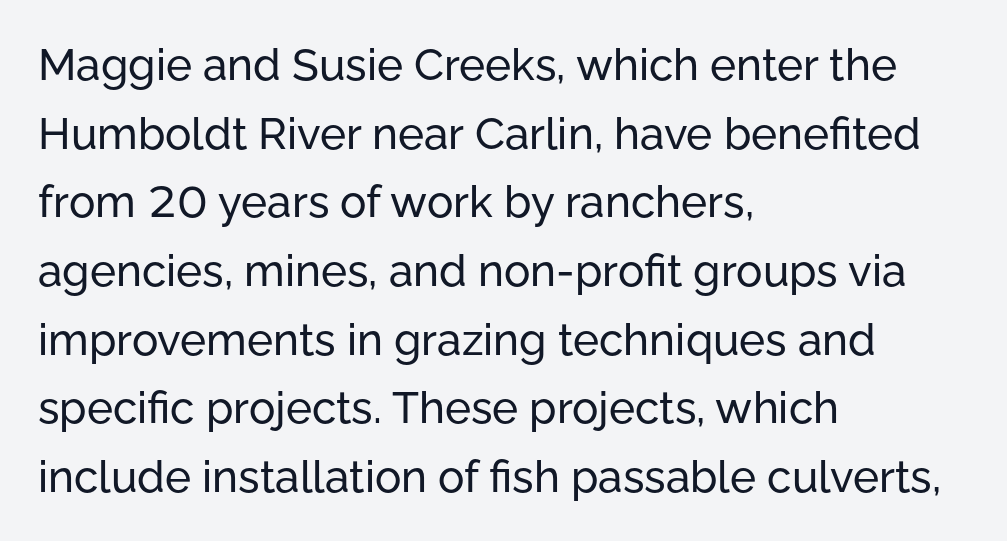
{"serif": "no", "italic": "no", "width": "normal", "stroke_contrast": "low", "x_height": "medium", "monospaced": "no", "underline": "no", "align": "left", "line_spacing": "normal", "line_spacing_ratio": 1.56, "letter_spacing": "normal", "letter_spacing_em": 0.0, "glyph_px": 44}
